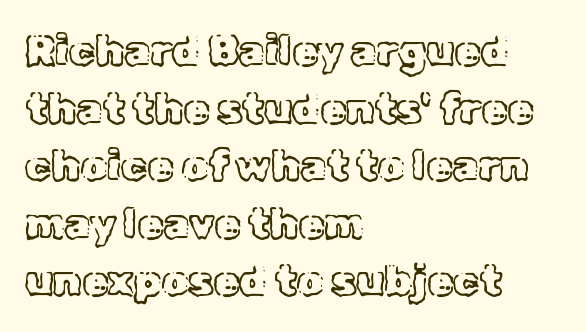
The image shows 42 px text type, upright; set left-aligned, normal line spacing (1.37x), normal letter spacing, not underlined; a medium x-height.
